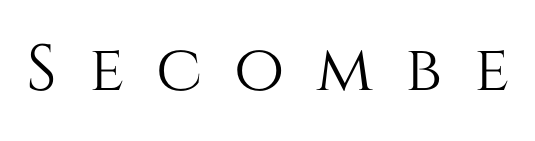
The image shows 65 px text type, upright; set unusually wide letter spacing (+0.49 em), not underlined; medium stroke contrast and a large x-height.
